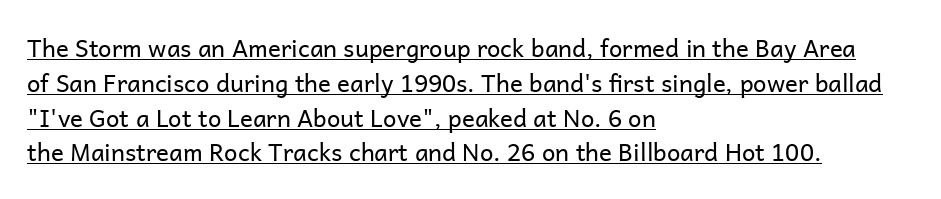
Q: Is the text bold? A: No.
Q: Is the text italic (slanted)? A: No, it is upright.
Q: Is the text underlined? A: Yes.
Q: How is the paragraph aligned? A: Left-aligned.
Q: Is the spacing between letters normal or unusually wide? A: Normal.
Q: Is the spacing between lines tight, normal or loose? A: Normal.
